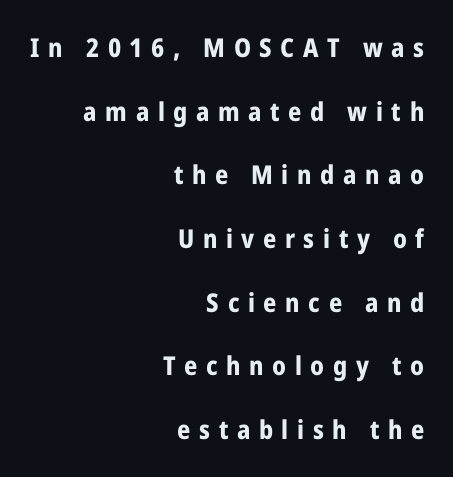
Q: Is the text bold? A: Yes.
Q: Is the text italic (slanted)? A: No, it is upright.
Q: Is the text underlined? A: No.
Q: How is the paragraph aligned? A: Right-aligned.
Q: Is the spacing between letters normal or unusually wide? A: Unusually wide.
Q: Is the spacing between lines tight, normal or loose? A: Loose.
